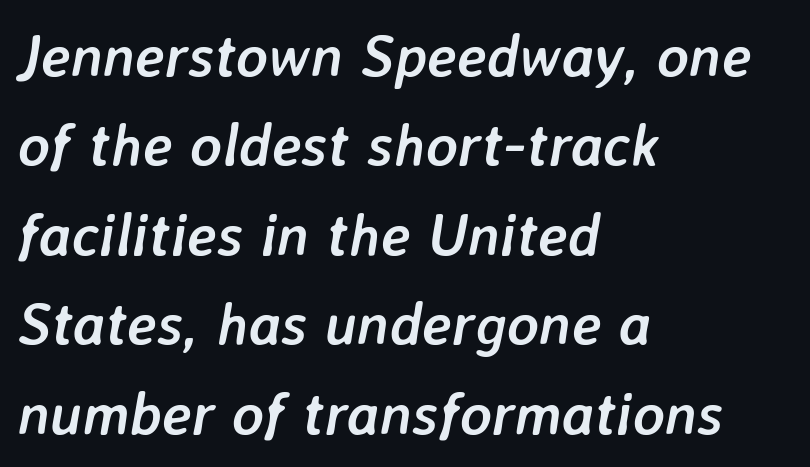
{"italic": "yes", "lean": "right", "slant_degrees": 7, "bold": "yes", "weight": "semibold", "width": "normal", "stroke_contrast": "low", "x_height": "medium", "monospaced": "no", "underline": "no", "align": "left", "line_spacing": "normal", "line_spacing_ratio": 1.49, "letter_spacing": "normal", "letter_spacing_em": 0.0, "glyph_px": 60}
